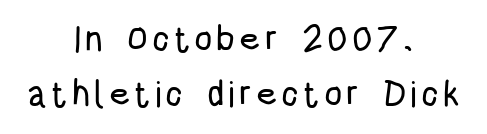
Q: Is the text italic (slanted)? A: No, it is upright.
Q: Is the typeface a serif or a sans-serif typeface? A: Sans-serif.
Q: Is the text underlined? A: No.
Q: How is the paragraph aligned? A: Centered.
Q: Is the spacing between lines tight, normal or loose? A: Normal.
Q: Width (condensed, normal, or wide)? A: Condensed.
Q: Stroke contrast? A: Low.
Q: x-height? A: Large.
Q: Monospaced? A: No.
